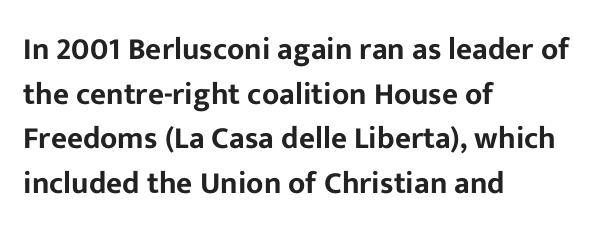
Each word holds together tightly as a unit, with standard inter-letter gaps. The face used here is proportionally spaced, like ordinary book or web type. The typesetter chose a ragged-right arrangement here. The designer left line spacing at the default. Type without underlining.
